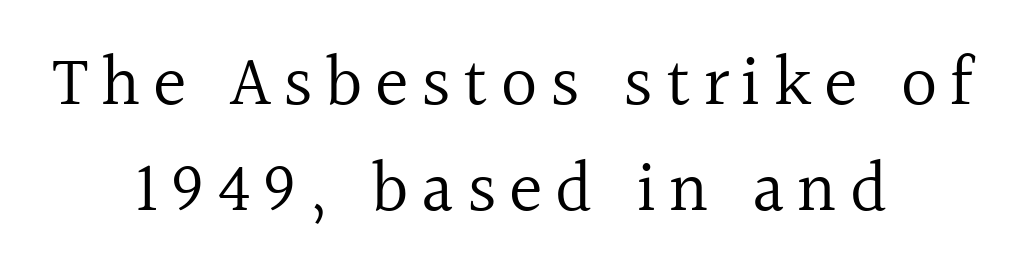
{"serif": "yes", "italic": "no", "bold": "no", "weight": "regular", "width": "normal", "x_height": "medium", "monospaced": "no", "underline": "no", "align": "center", "line_spacing": "normal", "line_spacing_ratio": 1.5, "glyph_px": 71}
